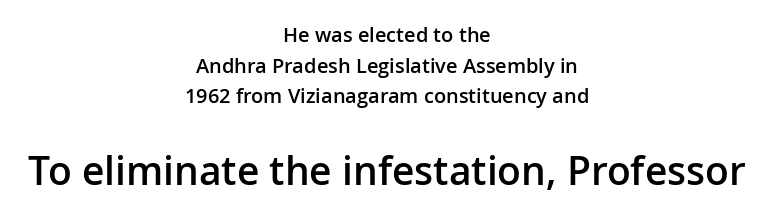
Q: Is the text bold? A: Semi-bold.
Q: Is the text italic (slanted)? A: No, it is upright.
Q: Is the typeface a serif or a sans-serif typeface? A: Sans-serif.
Q: Is the text underlined? A: No.
Q: How is the paragraph aligned? A: Centered.
Q: Is the spacing between letters normal or unusually wide? A: Normal.
Q: Is the spacing between lines tight, normal or loose? A: Normal.
Q: Which block of text is set in a larger size, the first (top) or the second (bottom)? A: The second (bottom) one.
Q: Width (condensed, normal, or wide)? A: Normal.
Q: Stroke contrast? A: Low.
Q: x-height? A: Medium.
Q: Monospaced? A: No.
